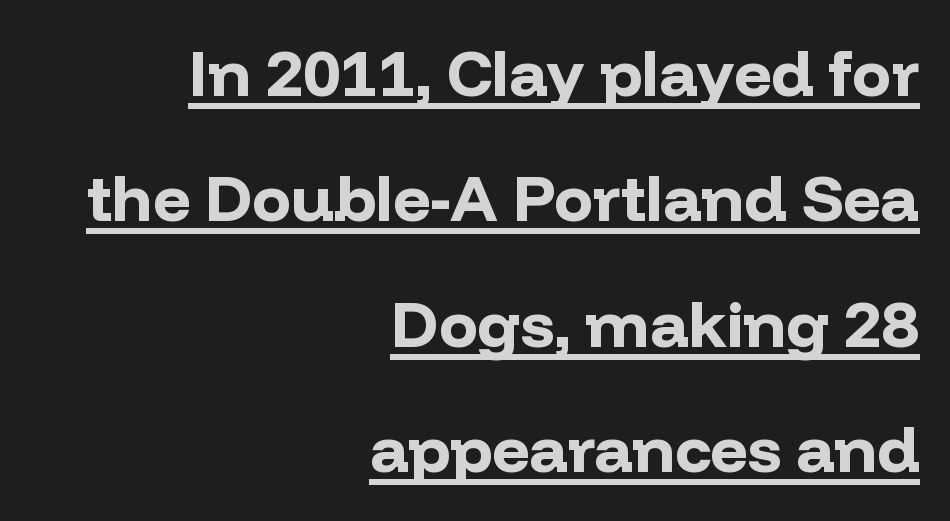
{"serif": "no", "italic": "no", "bold": "yes", "weight": "bold", "width": "normal", "stroke_contrast": "low", "x_height": "medium", "monospaced": "no", "underline": "yes", "align": "right", "line_spacing": "loose", "line_spacing_ratio": 1.93, "letter_spacing": "normal", "letter_spacing_em": 0.0, "glyph_px": 65}
